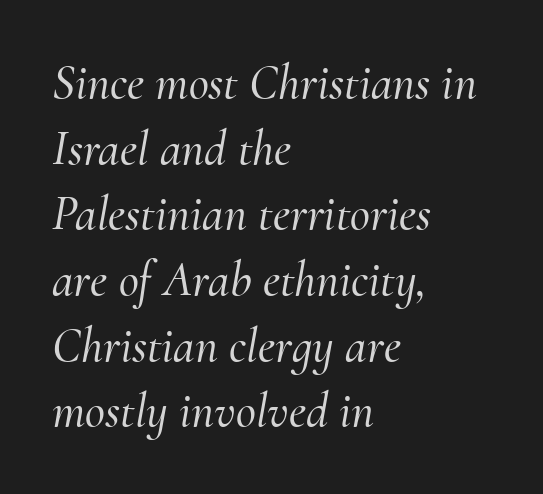
Q: Is the text italic (slanted)? A: Yes, it leans right by about 10 degrees.
Q: Is the typeface a serif or a sans-serif typeface? A: Serif.
Q: Is the text underlined? A: No.
Q: How is the paragraph aligned? A: Left-aligned.
Q: Is the spacing between letters normal or unusually wide? A: Normal.
Q: Is the spacing between lines tight, normal or loose? A: Normal.
Q: Width (condensed, normal, or wide)? A: Normal.
Q: Stroke contrast? A: Medium.
Q: x-height? A: Small.
Q: Monospaced? A: No.
